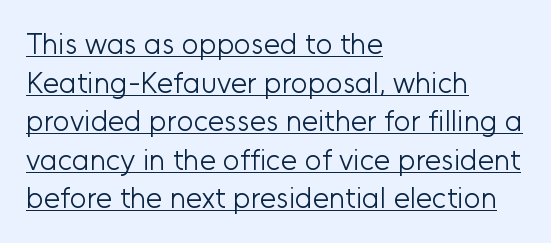
Q: Is the text bold? A: No.
Q: Is the text italic (slanted)? A: No, it is upright.
Q: Is the typeface a serif or a sans-serif typeface? A: Sans-serif.
Q: Is the text underlined? A: Yes.
Q: How is the paragraph aligned? A: Left-aligned.
Q: Is the spacing between letters normal or unusually wide? A: Normal.
Q: Is the spacing between lines tight, normal or loose? A: Normal.
Q: Width (condensed, normal, or wide)? A: Normal.
Q: Stroke contrast? A: Low.
Q: x-height? A: Medium.
Q: Monospaced? A: No.
